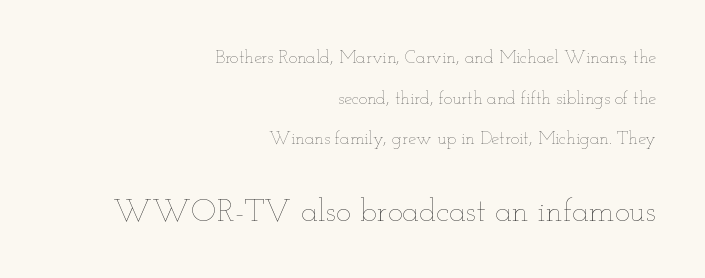
Q: Is the text bold? A: No.
Q: Is the text italic (slanted)? A: No, it is upright.
Q: Is the text underlined? A: No.
Q: How is the paragraph aligned? A: Right-aligned.
Q: Is the spacing between letters normal or unusually wide? A: Normal.
Q: Is the spacing between lines tight, normal or loose? A: Loose.
Q: Which block of text is set in a larger size, the first (top) or the second (bottom)? A: The second (bottom) one.
Q: Width (condensed, normal, or wide)? A: Wide.
Q: Stroke contrast? A: Low.
Q: x-height? A: Small.
Q: Monospaced? A: No.
